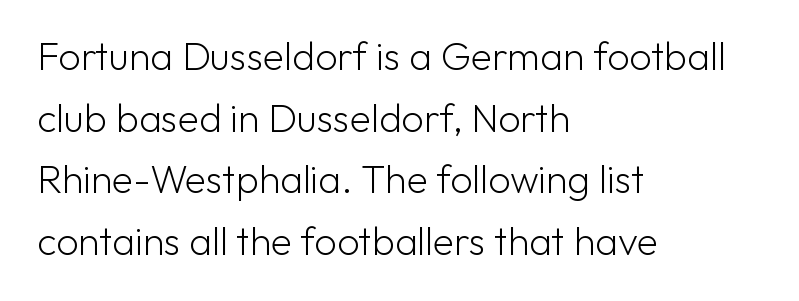
The image shows 39 px light sans-serif type, upright; set left-aligned, normal line spacing (1.58x), normal letter spacing, not underlined; low stroke contrast and a medium x-height.
